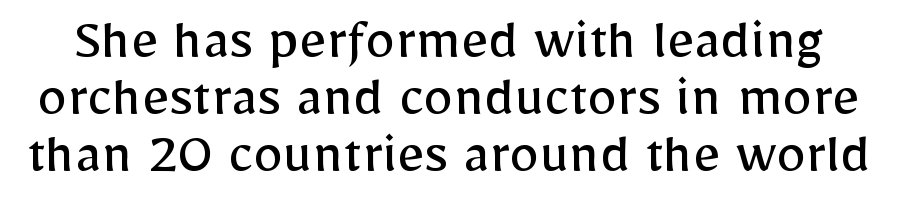
The image shows 60 px regular-weight sans-serif type, upright; set tight line spacing (0.95x), normal letter spacing, not underlined; low stroke contrast and a medium x-height.
